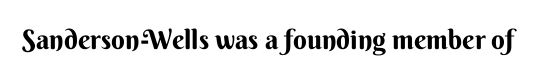
What stands out about the letter spacing? Nothing — it is the standard amount. No italicization has been applied; the sample stays upright. The gap between lines stays unmarked. Thick stems and heavy bowls — unmistakably bold.
